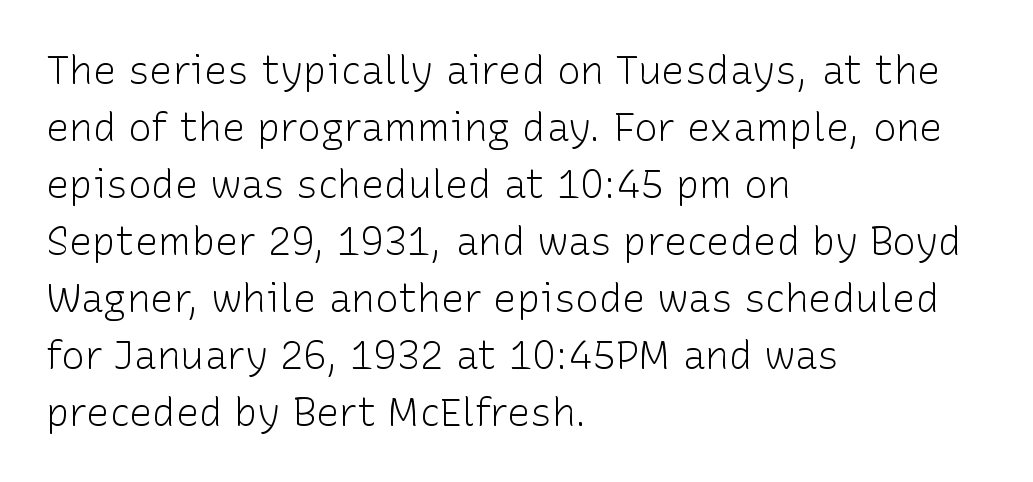
Leftover space on each line is placed entirely after the last word. It's the straight-up-and-down kind of type. How are the letters spaced? Ordinarily, with no added tracking. To sum up the face: it is a sans, with no serifs. Letters rest on an invisible, unmarked baseline.
